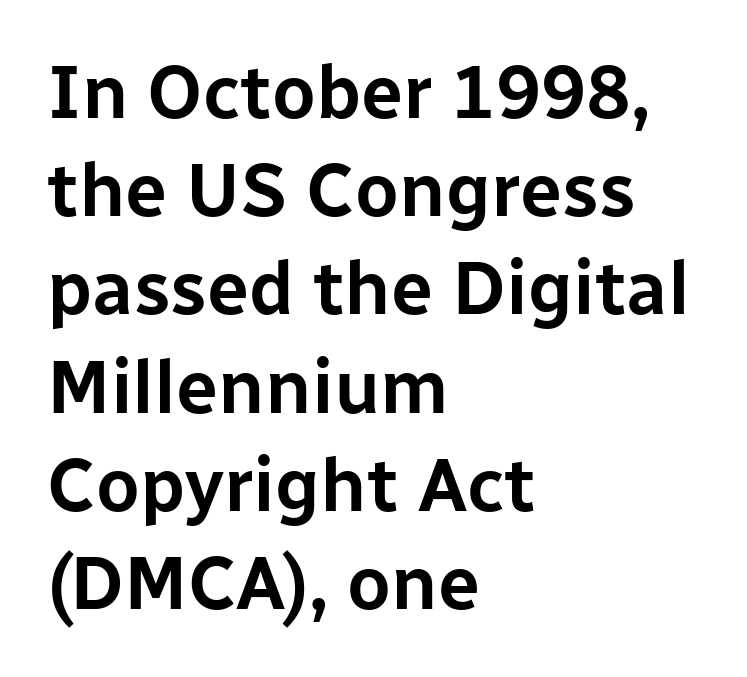
The image shows 75 px sans-serif type, upright; set left-aligned, normal line spacing (1.31x), normal letter spacing, not underlined; low stroke contrast and a medium x-height.
